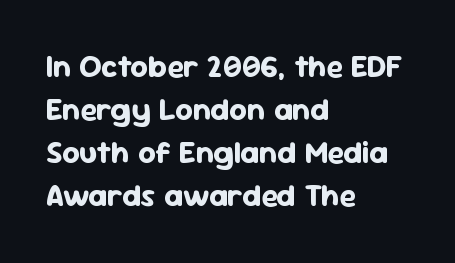
Q: Is the text bold? A: Yes.
Q: Is the text italic (slanted)? A: No, it is upright.
Q: Is the typeface a serif or a sans-serif typeface? A: Sans-serif.
Q: Is the text underlined? A: No.
Q: How is the paragraph aligned? A: Left-aligned.
Q: Is the spacing between letters normal or unusually wide? A: Normal.
Q: Is the spacing between lines tight, normal or loose? A: Normal.
Q: Width (condensed, normal, or wide)? A: Normal.
Q: Stroke contrast? A: Low.
Q: x-height? A: Medium.
Q: Monospaced? A: No.
